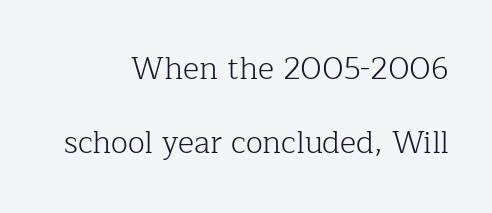
Q: Is the text bold? A: No.
Q: Is the text italic (slanted)? A: No, it is upright.
Q: Is the typeface a serif or a sans-serif typeface? A: Serif.
Q: Is the text underlined? A: No.
Q: How is the paragraph aligned? A: Right-aligned.
Q: Is the spacing between letters normal or unusually wide? A: Normal.
Q: Is the spacing between lines tight, normal or loose? A: Loose.
Q: Width (condensed, normal, or wide)? A: Normal.
Q: Stroke contrast? A: Low.
Q: x-height? A: Medium.
Q: Monospaced? A: No.
